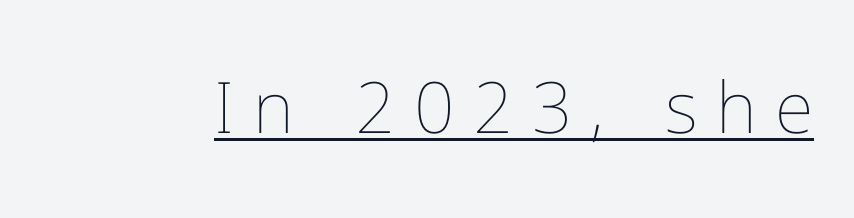
The letters advance in unequal steps, a hallmark of proportional type. You can see a thin bar hugging the bottom of the glyphs. Look at the tracking — it's clearly loosened, letters drifting apart. Stroke thickness stays within the range of a standard reading face or lighter.
